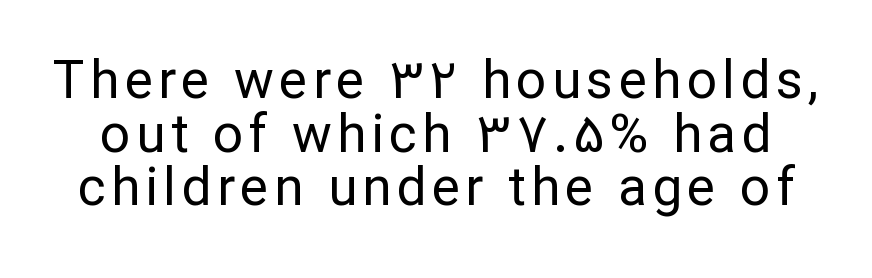
The characters are drawn with everyday or finer stroke widths. Summary of vertical rhythm: compact, with narrow interline spacing. Ordinary non-slanted type is in use. The font family rendered here belongs to the sans-serif group.
